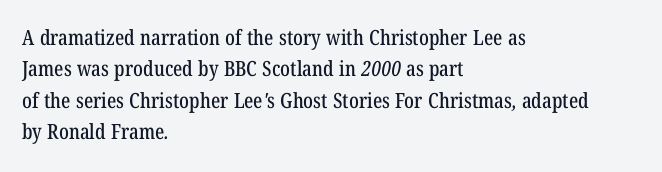
{"underline": "no", "align": "left", "line_spacing": "normal", "line_spacing_ratio": 1.49, "letter_spacing": "normal", "letter_spacing_em": 0.0, "glyph_px": 21}
